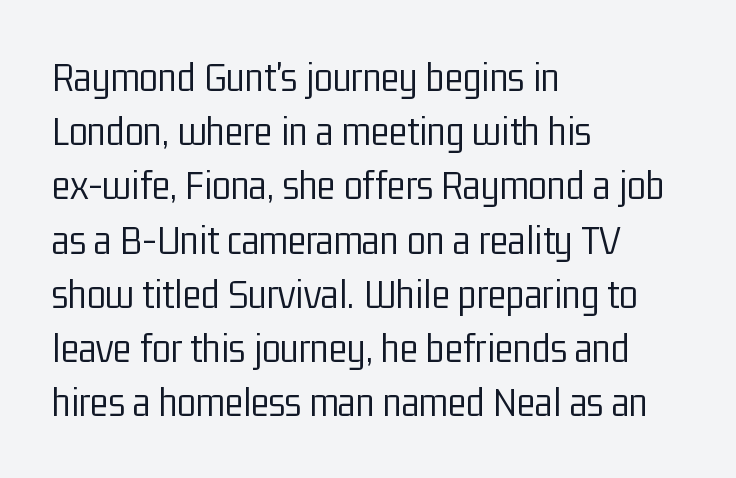
The image shows 43 px light, condensed sans-serif type, upright; set left-aligned, normal line spacing (1.26x), normal letter spacing, not underlined; low stroke contrast and a medium x-height.
